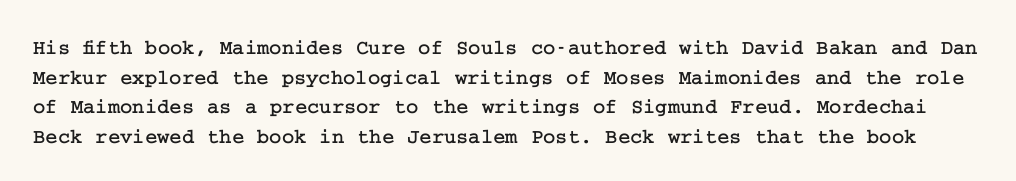
The rendering keeps characters at their native spacing. Every character sits straight up, as roman type does. The rendering uses a moderate line-height, typical for paragraphs. Descender tails drop into unmarked territory.
